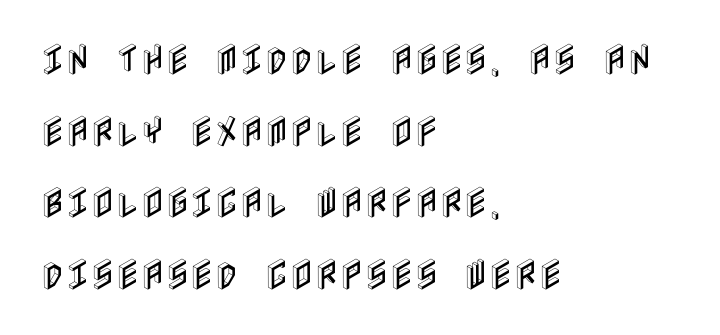
Observe the ordinary spacing: letters are neighbours, not strangers. Quick note: not italic, upright. This sample is left-justified, so line endings fall wherever the words run out. Descenders hang freely into open space.
